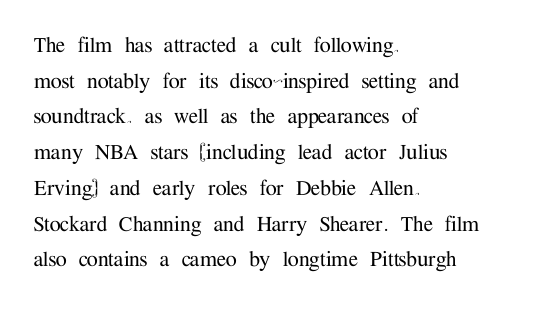
Glyph-to-glyph distance matches everyday printed text. The baseline area is clear. These lines are set flush left with a ragged right edge. Designer's note — italics off, roman on. The rendering uses a moderate line-height, typical for paragraphs.
